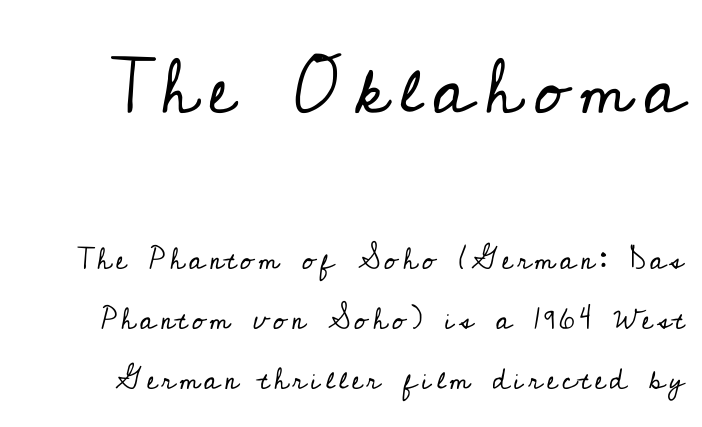
Q: Is the text bold? A: No.
Q: Is the text italic (slanted)? A: Yes.
Q: Is the typeface a serif or a sans-serif typeface? A: Serif.
Q: Is the text underlined? A: No.
Q: Is the spacing between lines tight, normal or loose? A: Loose.
Q: Which block of text is set in a larger size, the first (top) or the second (bottom)? A: The first (top) one.
Q: Width (condensed, normal, or wide)? A: Normal.
Q: Stroke contrast? A: Low.
Q: x-height? A: Small.
Q: Monospaced? A: No.
